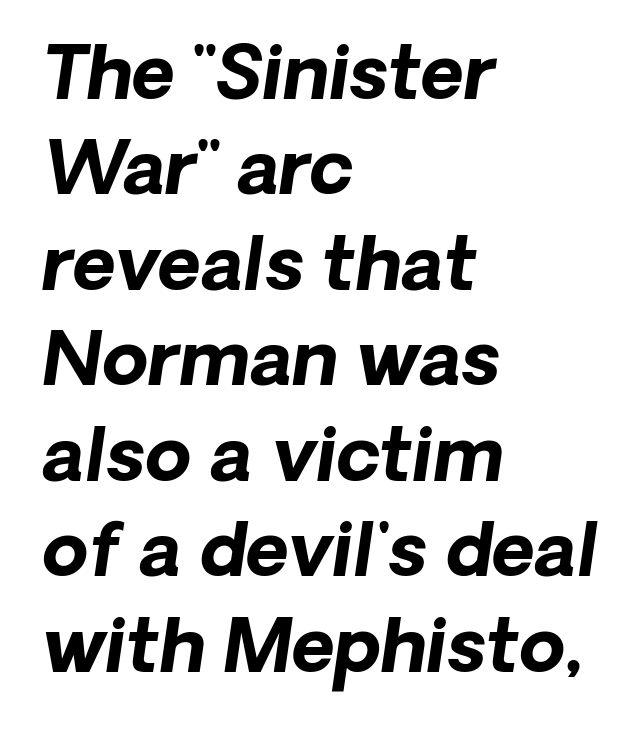
The image shows 74 px bold type, italic (leaning right); set left-aligned, normal line spacing (1.29x), normal letter spacing, not underlined; low stroke contrast and a medium x-height.
